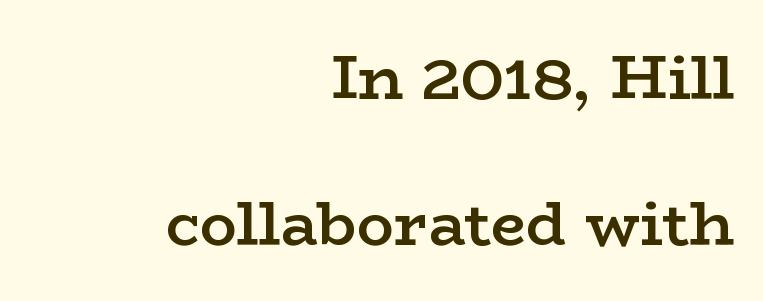
{"serif": "yes", "italic": "no", "bold": "semi", "weight": "semibold", "width": "wide", "stroke_contrast": "low", "x_height": "medium", "monospaced": "no", "underline": "no", "align": "right", "line_spacing": "loose", "line_spacing_ratio": 2.35, "letter_spacing": "normal", "letter_spacing_em": 0.0, "glyph_px": 62}
